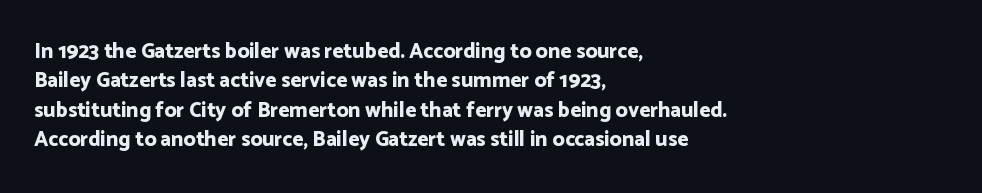
Posture: upright roman. Underlining? Definitely not there. Each line starts at the same left margin while the right side varies. Stroke thickness is high; the sample reads as a true bold. The block of text has a typical density, with ordinary space between rows.
